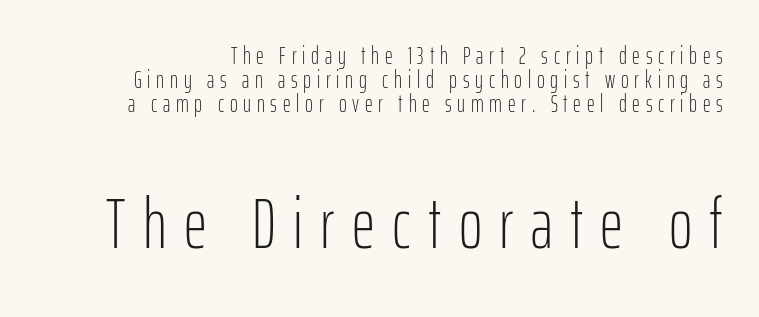
The image shows 72 px light, condensed sans-serif type, upright; set tight line spacing (1.01x), unusually wide letter spacing (+0.24 em), not underlined; the second (bottom) block is 3.0x larger; low stroke contrast and a medium x-height.
